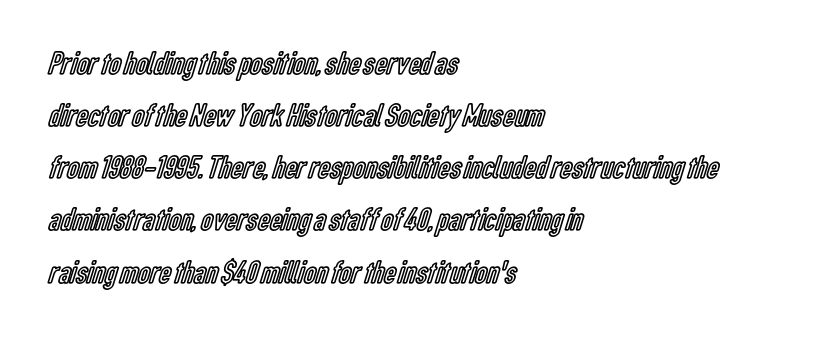
The image shows 33 px condensed type; set left-aligned, normal line spacing (1.58x), normal letter spacing, not underlined; a medium x-height.
